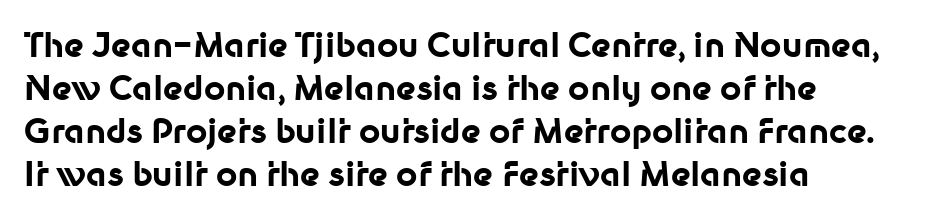
Layout note: lines flush left. Strokes here are thick enough to call this a true bold. The font family rendered here belongs to the sans-serif group. The area under the type is left untouched.
